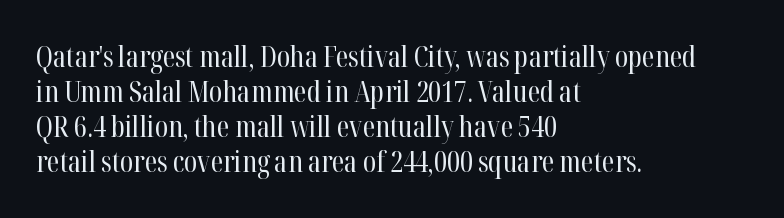
{"serif": "yes", "italic": "no", "bold": "no", "weight": "regular", "width": "condensed", "stroke_contrast": "high", "x_height": "medium", "monospaced": "no", "underline": "no", "align": "left", "line_spacing_ratio": 1.21, "letter_spacing": "normal", "letter_spacing_em": 0.0, "glyph_px": 29}
